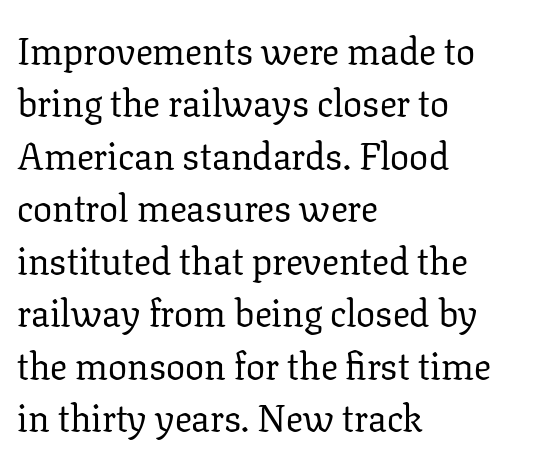
Q: Is the text bold? A: No.
Q: Is the text italic (slanted)? A: No, it is upright.
Q: Is the typeface a serif or a sans-serif typeface? A: Serif.
Q: Is the text underlined? A: No.
Q: How is the paragraph aligned? A: Left-aligned.
Q: Is the spacing between letters normal or unusually wide? A: Normal.
Q: Is the spacing between lines tight, normal or loose? A: Normal.
Q: Width (condensed, normal, or wide)? A: Normal.
Q: Stroke contrast? A: Low.
Q: x-height? A: Medium.
Q: Monospaced? A: No.
